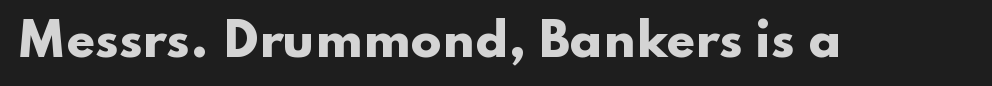
The image shows 46 px heavy, wide sans-serif type, upright; set normal letter spacing, not underlined; low stroke contrast and a small x-height.
